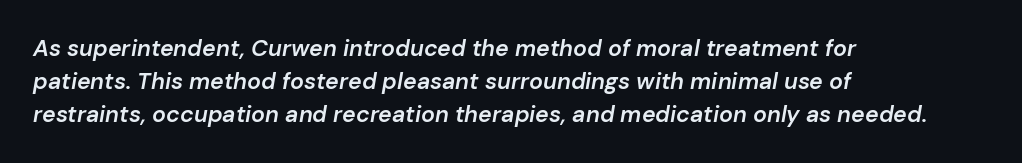
{"italic": "yes", "lean": "right", "slant_degrees": 10, "bold": "semi", "underline": "no", "align": "left", "line_spacing": "normal", "line_spacing_ratio": 1.43, "letter_spacing": "normal", "letter_spacing_em": 0.0, "glyph_px": 23}
